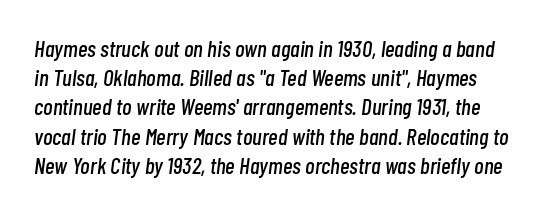
{"italic": "yes", "lean": "right", "slant_degrees": 7, "underline": "no", "line_spacing": "normal", "line_spacing_ratio": 1.27, "letter_spacing": "normal", "letter_spacing_em": 0.0, "glyph_px": 23}
